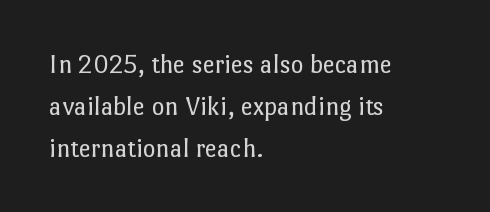
The image shows 27 px text type, upright; set left-aligned, normal line spacing (1.55x), normal letter spacing, not underlined.
